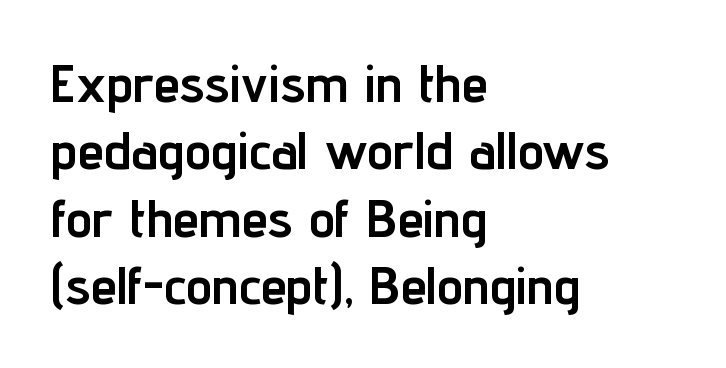
Lines of text with bare space underneath. The passage shown stacks its lines at a standard gap. Typeset ragged right — the left edge is the straight one. Each word holds together tightly as a unit, with standard inter-letter gaps. Italic? Not at all — the glyphs are vertical. As a designer I'd log this as weight 700, bold.
